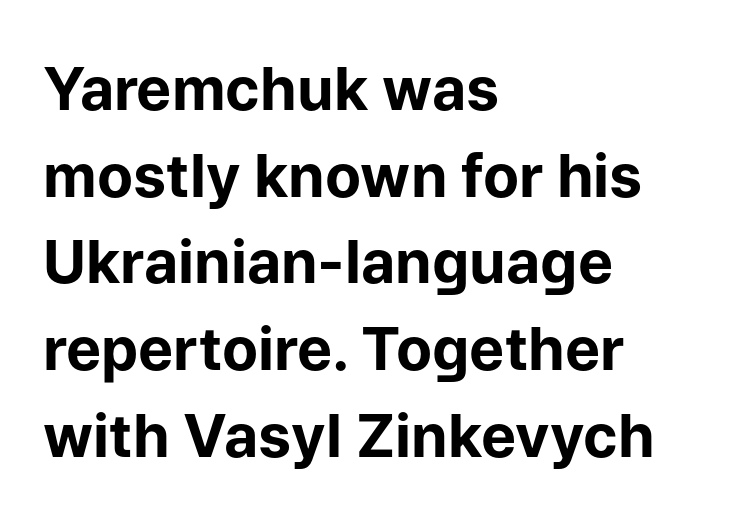
{"serif": "no", "italic": "no", "bold": "yes", "weight": "bold", "width": "normal", "stroke_contrast": "low", "x_height": "medium", "monospaced": "no", "underline": "no", "align": "left", "line_spacing": "normal", "line_spacing_ratio": 1.47, "letter_spacing": "normal", "letter_spacing_em": 0.0, "glyph_px": 59}
